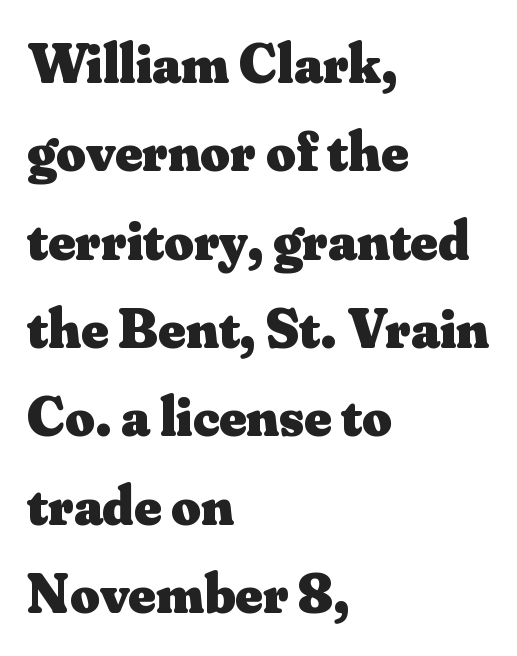
The lines in this sample share a left origin and differ only in where they stop. The passage shown has conventional tracking throughout. A full-strength bold gives these letters their thick strokes. This block has exactly the height ordinary leading produces. This sample has the flowing, uneven cadence of proportional lettering. The passage shown is not underscored anywhere.
